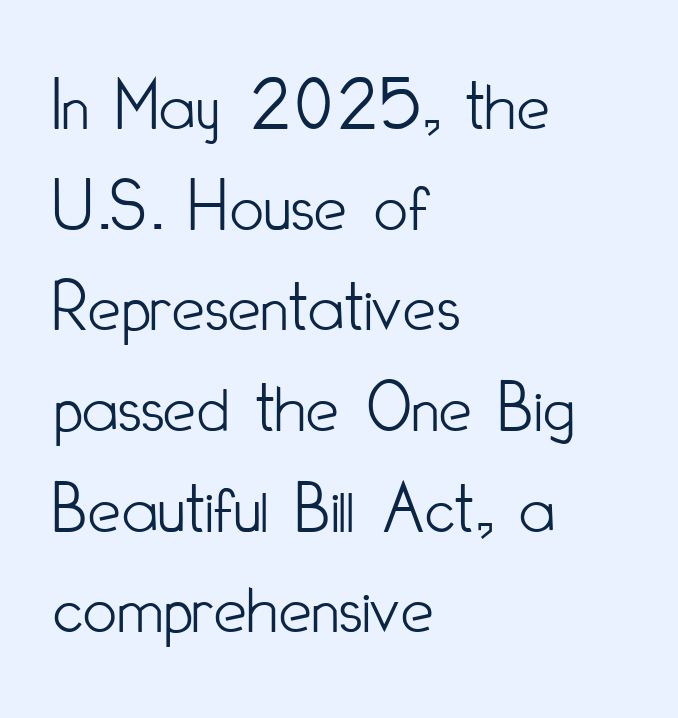
{"serif": "no", "italic": "no", "bold": "no", "weight": "light", "width": "condensed", "stroke_contrast": "low", "x_height": "small", "monospaced": "no", "underline": "no", "align": "left", "line_spacing": "normal", "line_spacing_ratio": 1.36, "letter_spacing": "normal", "letter_spacing_em": 0.0, "glyph_px": 74}
